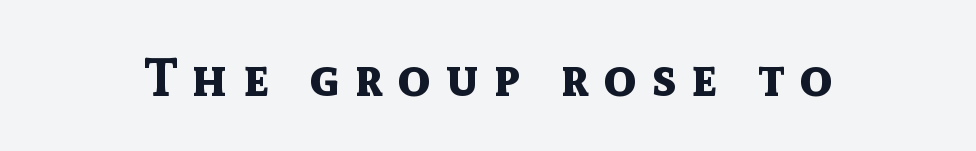
The image shows 53 px bold sans-serif type, upright; set unusually wide letter spacing (+0.29 em), not underlined; a medium x-height.
